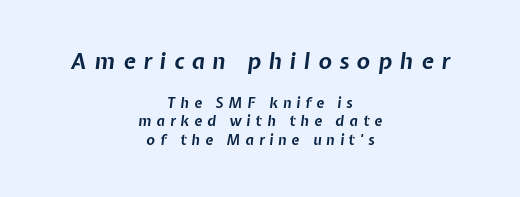
The image shows 22 px bold type, italic (leaning right); set centered, normal line spacing (1.33x), unusually wide letter spacing (+0.36 em), not underlined; the first (top) block is 1.57x larger.
